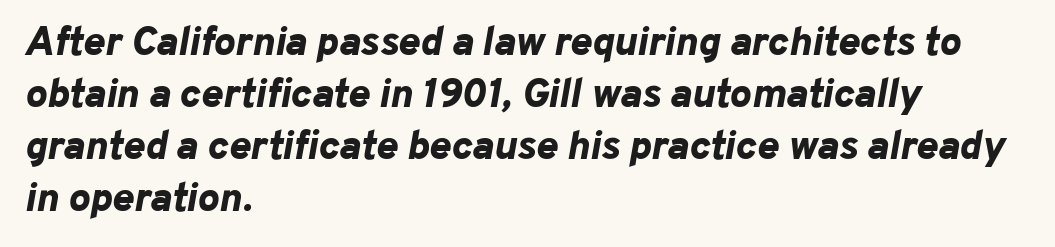
{"italic": "yes", "lean": "right", "slant_degrees": 10, "bold": "yes", "weight": "bold", "width": "normal", "stroke_contrast": "low", "x_height": "medium", "monospaced": "no", "underline": "no", "align": "left", "line_spacing": "normal", "line_spacing_ratio": 1.27, "letter_spacing": "normal", "letter_spacing_em": 0.0, "glyph_px": 41}
